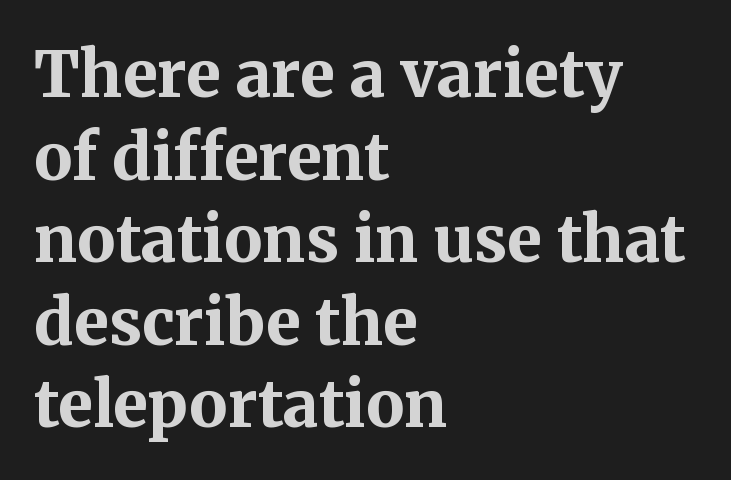
Typesetter's note: full bold, strokes at maximum text heaviness. Nobody drew a line under any word here. Is the block centered? No — it sits flush against the left margin. These lines are rendered in a variable-pitch font.
